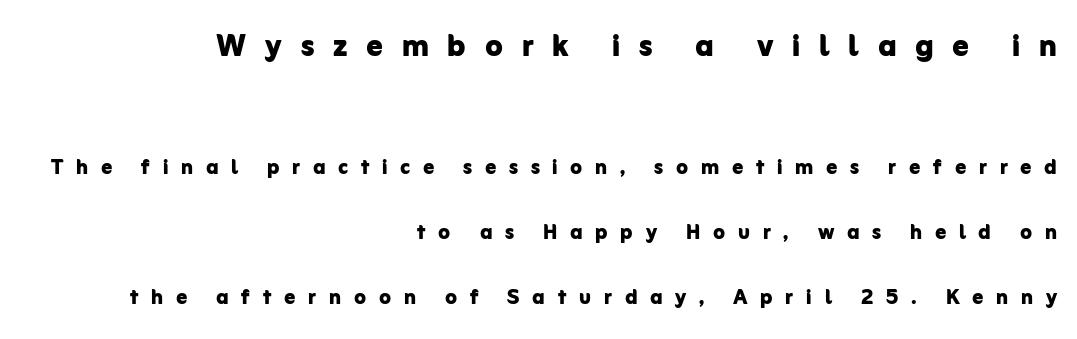
The image shows 40 px bold sans-serif type, upright; set right-aligned, loose line spacing (2.42x), unusually wide letter spacing (+0.47 em), not underlined; the first (top) block is 1.48x larger; low stroke contrast and a medium x-height.
